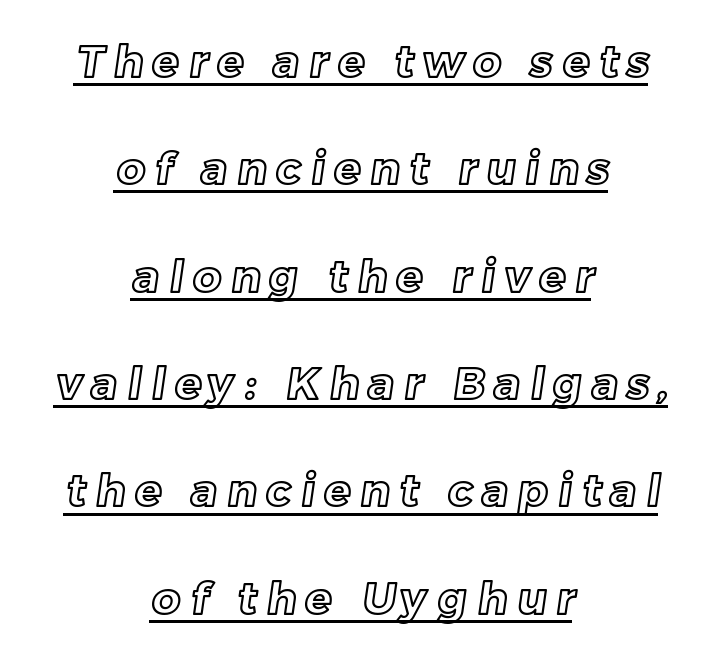
The image shows 44 px text type; set centered, loose line spacing (2.44x), unusually wide letter spacing (+0.22 em), underlined; a medium x-height.
